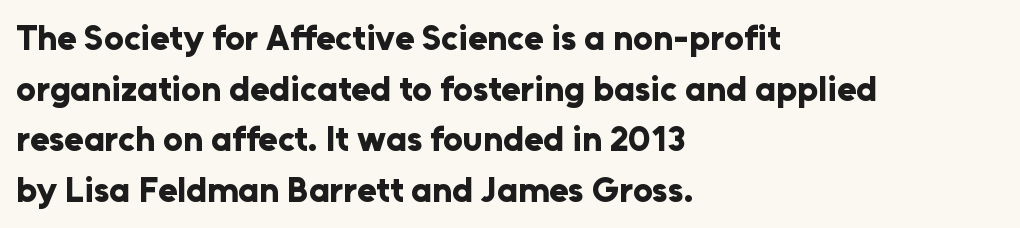
{"serif": "no", "italic": "no", "bold": "yes", "weight": "bold", "width": "normal", "stroke_contrast": "low", "x_height": "medium", "monospaced": "no", "underline": "no", "align": "left", "line_spacing": "normal", "line_spacing_ratio": 1.45, "letter_spacing": "normal", "letter_spacing_em": 0.0, "glyph_px": 35}
